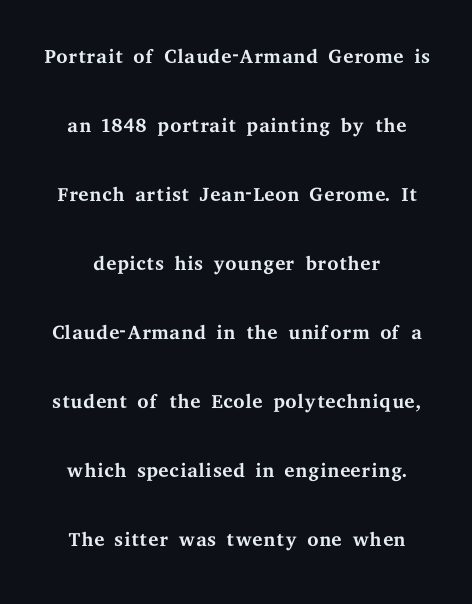
The space directly below the letters is spotless. Airy leading. This rendering employs a face with finishing strokes, i.e., a serif. The weight tops out at a normal text grade. The letters stand straight up with perfectly vertical stems.
